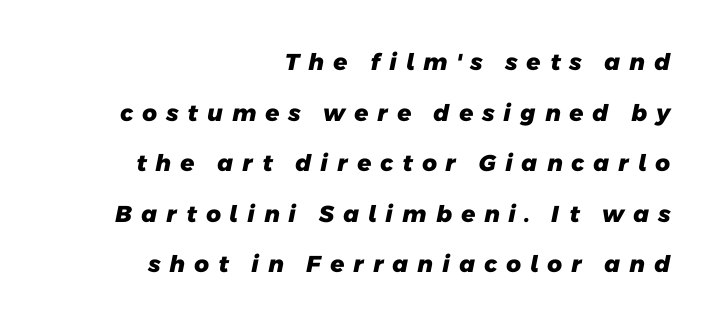
{"bold": "yes", "underline": "no", "align": "right", "line_spacing": "loose", "line_spacing_ratio": 2.2, "letter_spacing": "wide", "letter_spacing_em": 0.36, "glyph_px": 23}
